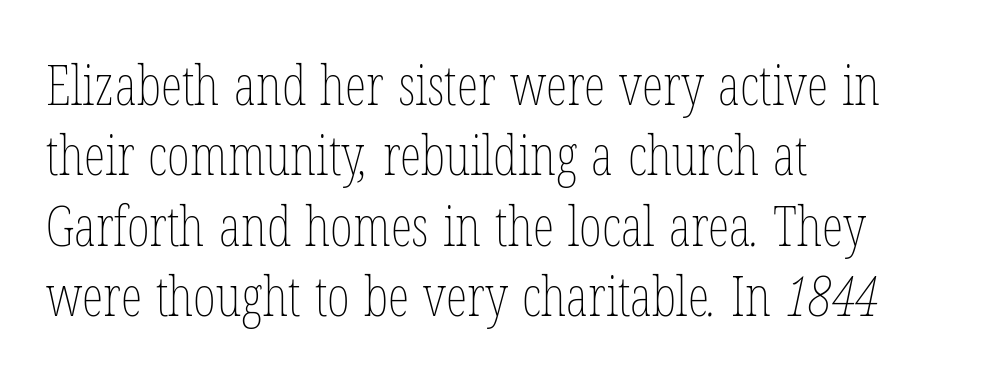
The image shows 55 px thin, condensed type; set left-aligned, normal line spacing (1.28x), normal letter spacing, not underlined; low stroke contrast and a medium x-height.
